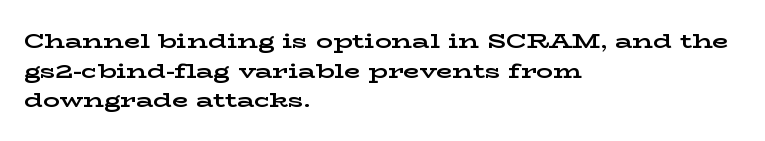
The vertical gap from one line to the next is medium. Beneath every word, the page is bare. Nothing unusual about the tracking: characters are spaced as the font intends. Its strokes are broad and dark, the hallmark of bold type. This sample uses an upright cut, with every glyph sitting square on the baseline. If you drew a ruler down the left edge, every line would touch it.
